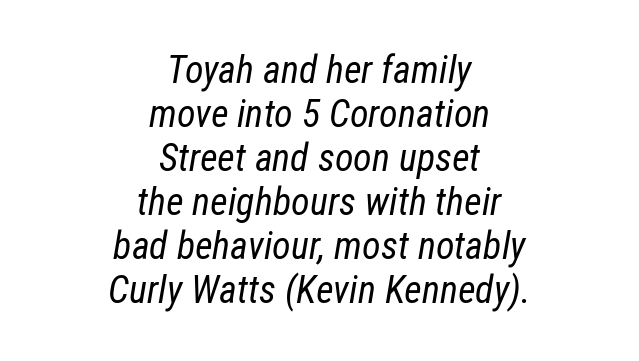
Students, note that the glyphs here touch the page at normal intervals. The passage shown leans; its letterforms are oblique. Is this a fixed-width face? No — the glyphs have proportional, varying widths. Stem width sits at or under what a default text font uses. Notice how the passage keeps no hard edge, just a central spine.
